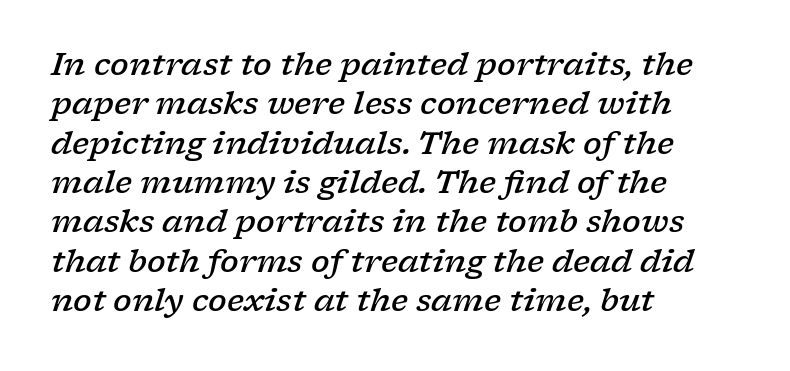
Q: Is the text bold? A: Semi-bold.
Q: Is the text italic (slanted)? A: Yes, it leans right by about 17 degrees.
Q: Is the typeface a serif or a sans-serif typeface? A: Serif.
Q: Is the text underlined? A: No.
Q: How is the paragraph aligned? A: Left-aligned.
Q: Is the spacing between letters normal or unusually wide? A: Normal.
Q: Is the spacing between lines tight, normal or loose? A: Normal.
Q: Width (condensed, normal, or wide)? A: Wide.
Q: Stroke contrast? A: Low.
Q: x-height? A: Medium.
Q: Monospaced? A: No.
